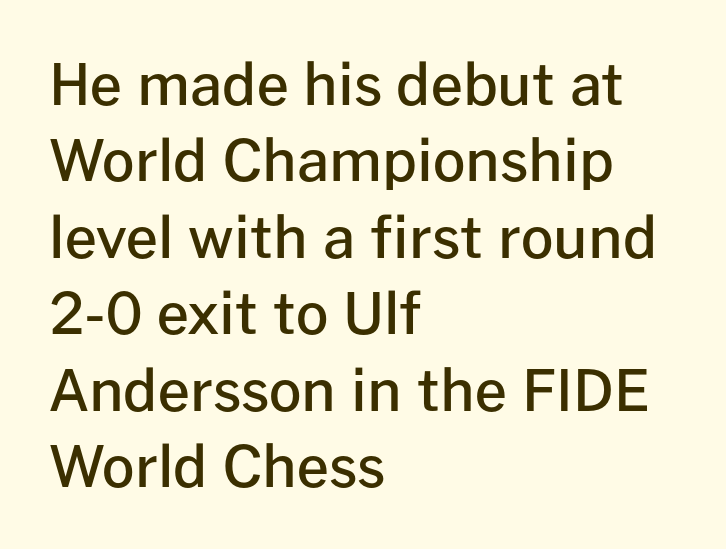
{"serif": "no", "italic": "no", "bold": "semi", "weight": "semibold", "width": "normal", "stroke_contrast": "low", "x_height": "medium", "monospaced": "no", "underline": "no", "align": "left", "line_spacing": "normal", "line_spacing_ratio": 1.34, "letter_spacing": "normal", "letter_spacing_em": 0.0, "glyph_px": 57}
